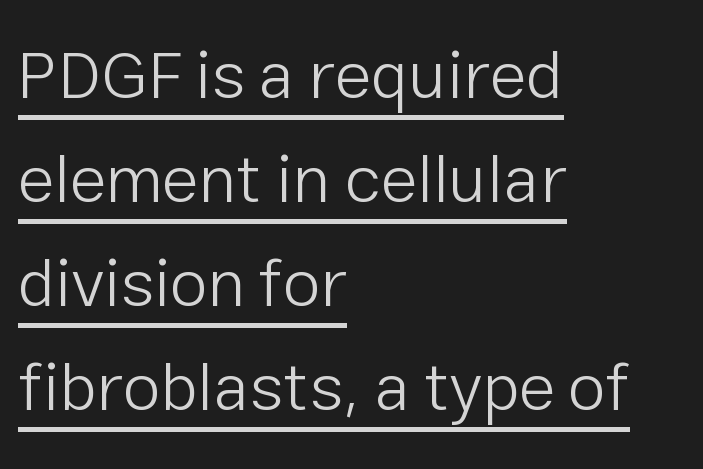
Q: Is the text bold? A: No.
Q: Is the text italic (slanted)? A: No, it is upright.
Q: Is the typeface a serif or a sans-serif typeface? A: Sans-serif.
Q: Is the text underlined? A: Yes.
Q: How is the paragraph aligned? A: Left-aligned.
Q: Is the spacing between letters normal or unusually wide? A: Normal.
Q: Is the spacing between lines tight, normal or loose? A: Normal.
Q: Width (condensed, normal, or wide)? A: Normal.
Q: Stroke contrast? A: Low.
Q: x-height? A: Medium.
Q: Monospaced? A: No.
